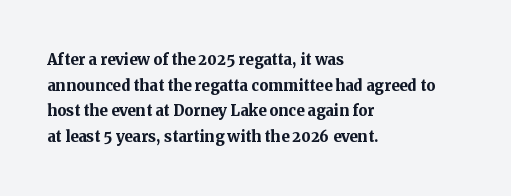
The image shows 20 px bold type, upright; set left-aligned, normal line spacing (1.28x), normal letter spacing, not underlined.
